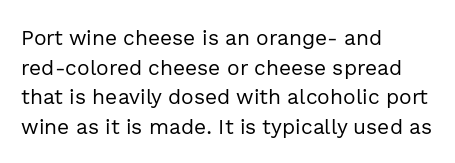
{"italic": "no", "bold": "no", "underline": "no", "align": "left", "line_spacing": "normal", "line_spacing_ratio": 1.41, "letter_spacing": "normal", "letter_spacing_em": 0.0, "glyph_px": 21}
